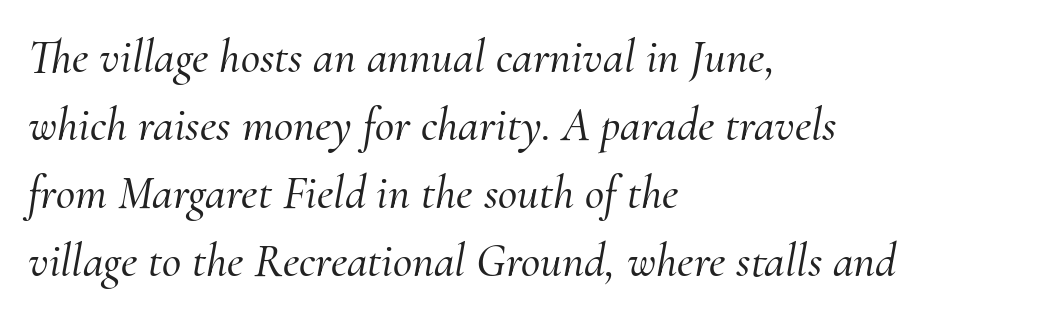
{"serif": "yes", "italic": "yes", "lean": "right", "slant_degrees": 10, "width": "normal", "stroke_contrast": "medium", "x_height": "small", "monospaced": "no", "underline": "no", "align": "left", "line_spacing": "normal", "line_spacing_ratio": 1.45, "letter_spacing": "normal", "letter_spacing_em": 0.0, "glyph_px": 47}
